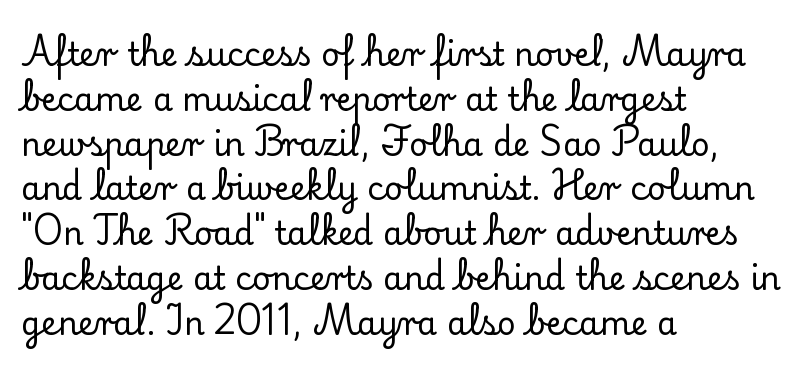
Q: Is the text italic (slanted)? A: No, it is upright.
Q: Is the typeface a serif or a sans-serif typeface? A: Serif.
Q: Is the text underlined? A: No.
Q: How is the paragraph aligned? A: Left-aligned.
Q: Is the spacing between letters normal or unusually wide? A: Normal.
Q: Is the spacing between lines tight, normal or loose? A: Normal.
Q: Width (condensed, normal, or wide)? A: Normal.
Q: Stroke contrast? A: Low.
Q: x-height? A: Small.
Q: Monospaced? A: No.
